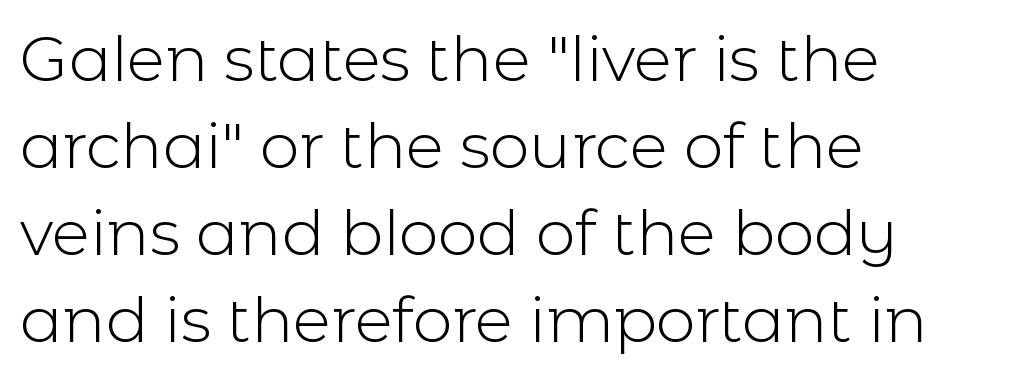
The image shows 63 px light sans-serif type, upright; set left-aligned, normal line spacing (1.38x), normal letter spacing, not underlined; a medium x-height.
